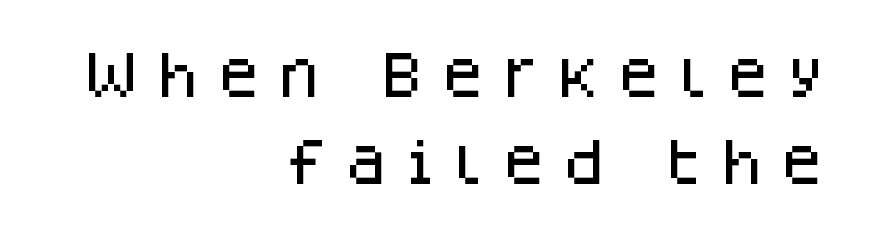
Q: Is the text italic (slanted)? A: No, it is upright.
Q: Is the typeface a serif or a sans-serif typeface? A: Sans-serif.
Q: Is the text underlined? A: No.
Q: How is the paragraph aligned? A: Right-aligned.
Q: Is the spacing between letters normal or unusually wide? A: Unusually wide.
Q: Width (condensed, normal, or wide)? A: Normal.
Q: Stroke contrast? A: Low.
Q: x-height? A: Large.
Q: Monospaced? A: No.
